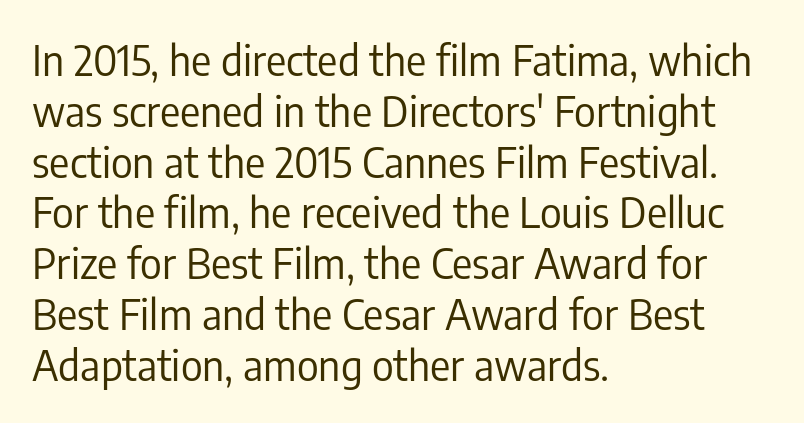
The image shows 42 px regular-weight, condensed sans-serif type, upright; set left-aligned, line spacing 1.21x, normal letter spacing, not underlined; low stroke contrast and a medium x-height.
